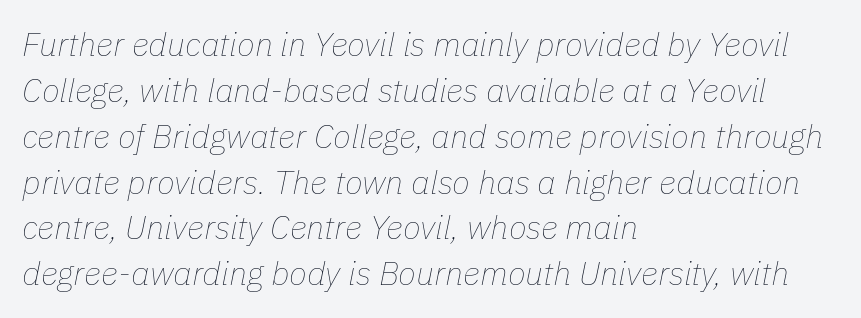
Q: Is the text bold? A: No.
Q: Is the text italic (slanted)? A: Yes, it leans right by about 11 degrees.
Q: Is the text underlined? A: No.
Q: How is the paragraph aligned? A: Left-aligned.
Q: Is the spacing between letters normal or unusually wide? A: Normal.
Q: Is the spacing between lines tight, normal or loose? A: Normal.
Q: Width (condensed, normal, or wide)? A: Normal.
Q: Stroke contrast? A: Low.
Q: x-height? A: Medium.
Q: Monospaced? A: No.
